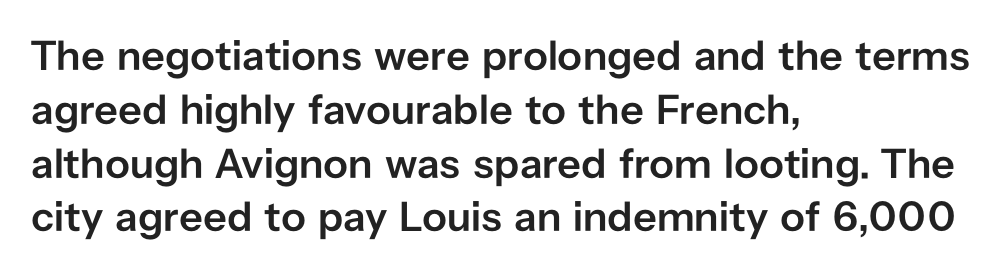
The image shows 42 px semibold sans-serif type, upright; set left-aligned, normal line spacing (1.28x), normal letter spacing, not underlined; low stroke contrast and a medium x-height.
